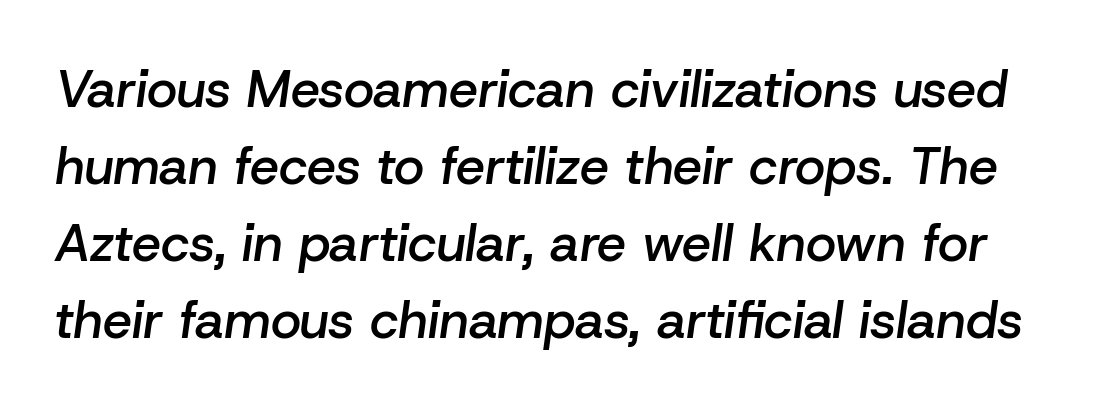
Italic? Definitely — the glyphs are oblique. Is the type bold? Partly — it's a semibold, heavier than regular but not fully bold. Glyph-to-glyph distance matches everyday printed text. What's the leading like? Ordinary, nothing unusual. Do the characters align in a grid? No, the font is proportional.
